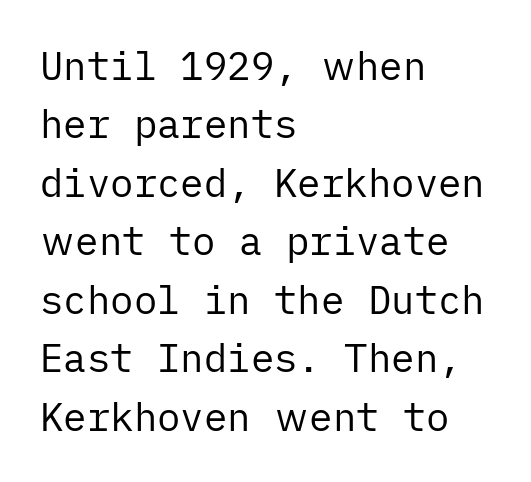
{"serif": "no", "italic": "no", "bold": "no", "weight": "regular", "width": "normal", "stroke_contrast": "low", "x_height": "medium", "underline": "no", "align": "left", "line_spacing": "normal", "line_spacing_ratio": 1.5, "letter_spacing": "normal", "letter_spacing_em": 0.0, "glyph_px": 39}
